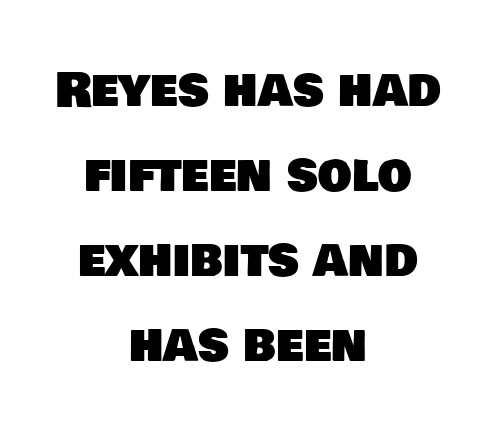
{"serif": "no", "width": "normal", "stroke_contrast": "low", "x_height": "large", "monospaced": "no", "underline": "no", "align": "center", "line_spacing_ratio": 1.77, "letter_spacing": "normal", "letter_spacing_em": 0.0, "glyph_px": 48}
